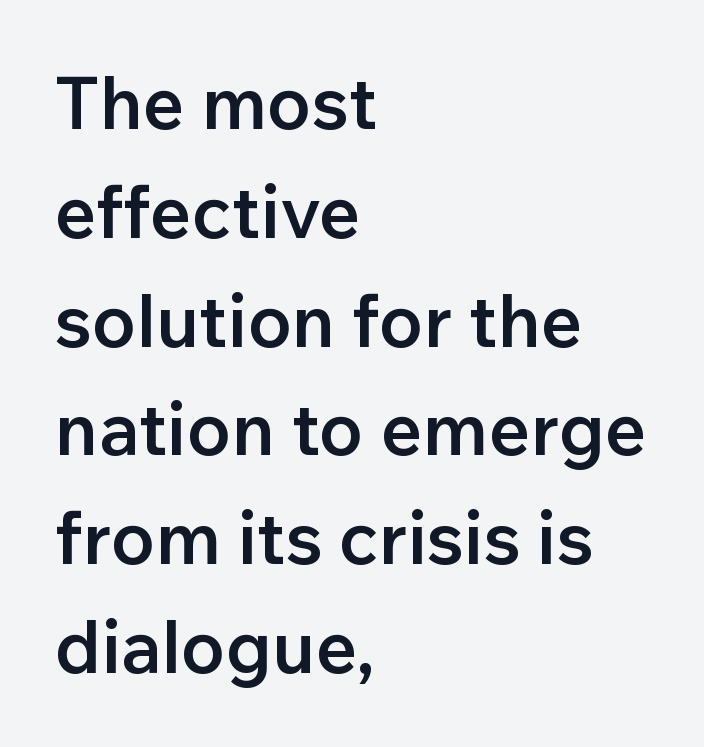
Q: Is the text bold? A: Semi-bold.
Q: Is the text italic (slanted)? A: No, it is upright.
Q: Is the typeface a serif or a sans-serif typeface? A: Sans-serif.
Q: Is the text underlined? A: No.
Q: How is the paragraph aligned? A: Left-aligned.
Q: Is the spacing between letters normal or unusually wide? A: Normal.
Q: Is the spacing between lines tight, normal or loose? A: Normal.
Q: Width (condensed, normal, or wide)? A: Normal.
Q: Stroke contrast? A: Low.
Q: x-height? A: Medium.
Q: Monospaced? A: No.
